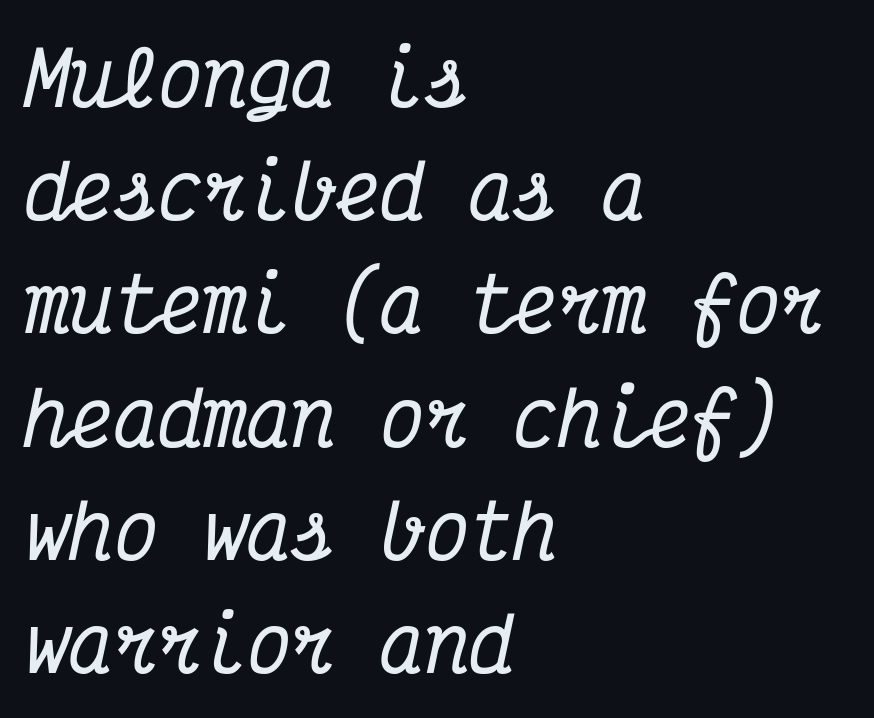
{"serif": "yes", "italic": "yes", "lean": "right", "slant_degrees": 12, "width": "condensed", "stroke_contrast": "medium", "x_height": "medium", "monospaced": "yes", "underline": "no", "align": "left", "line_spacing": "normal", "line_spacing_ratio": 1.53, "letter_spacing": "normal", "letter_spacing_em": 0.0, "glyph_px": 74}
